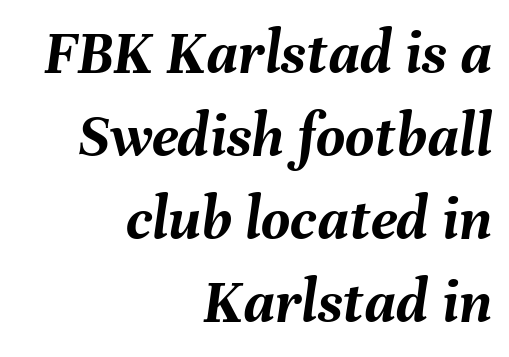
The image shows 63 px semibold type, italic (leaning right); set right-aligned, normal line spacing (1.32x), normal letter spacing, not underlined; medium stroke contrast and a medium x-height.
